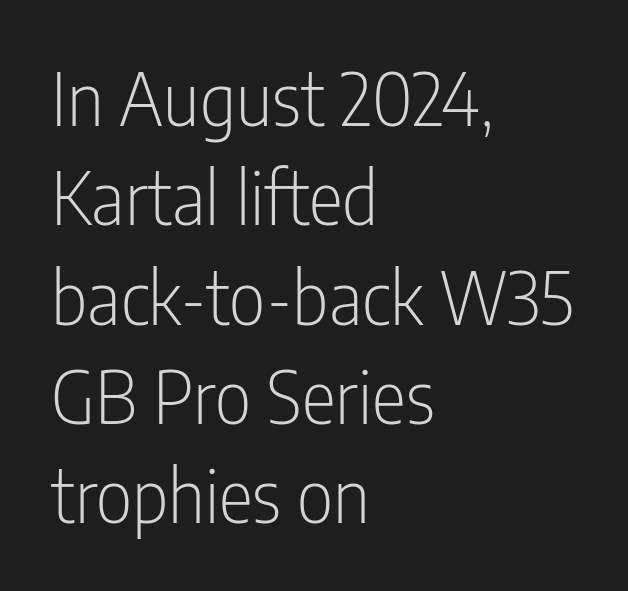
{"serif": "no", "italic": "no", "bold": "no", "weight": "light", "width": "condensed", "stroke_contrast": "low", "x_height": "medium", "monospaced": "no", "underline": "no", "align": "left", "line_spacing": "normal", "line_spacing_ratio": 1.38, "letter_spacing": "normal", "letter_spacing_em": 0.0, "glyph_px": 72}
